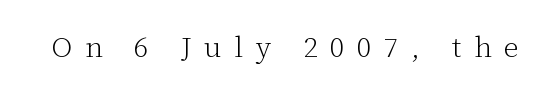
The characters display serif detailing at their extremities. Stem width sits at or under what a default text font uses. Nope, not italic — everything's standing straight. Students, note that the glyphs here are deliberately spaced far apart. Note the varied advance widths — an 'i' is clearly narrower than an 'm'. Nobody drew a line under any word here.
